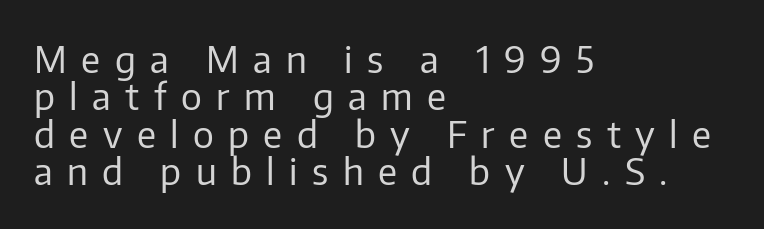
The image shows 37 px regular-weight sans-serif type, upright; set left-aligned, tight line spacing (1.01x), unusually wide letter spacing (+0.39 em), not underlined; low stroke contrast and a medium x-height.
